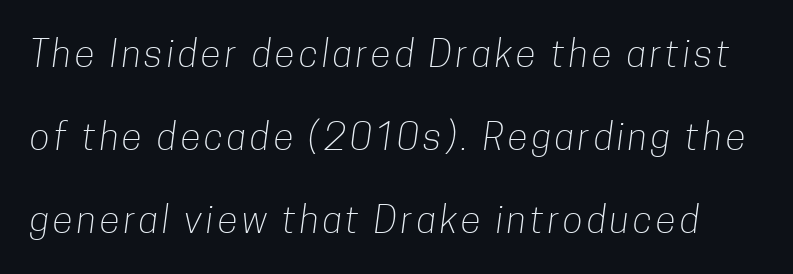
The image shows 37 px light, condensed sans-serif type; set loose line spacing (2.25x), not underlined; low stroke contrast and a medium x-height.
